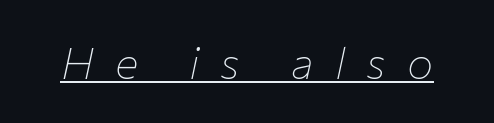
Q: Is the text bold? A: No.
Q: Is the text italic (slanted)? A: Yes, it leans right by about 12 degrees.
Q: Is the text underlined? A: Yes.
Q: Is the spacing between letters normal or unusually wide? A: Unusually wide.
Q: Width (condensed, normal, or wide)? A: Normal.
Q: Stroke contrast? A: Low.
Q: x-height? A: Medium.
Q: Monospaced? A: No.
